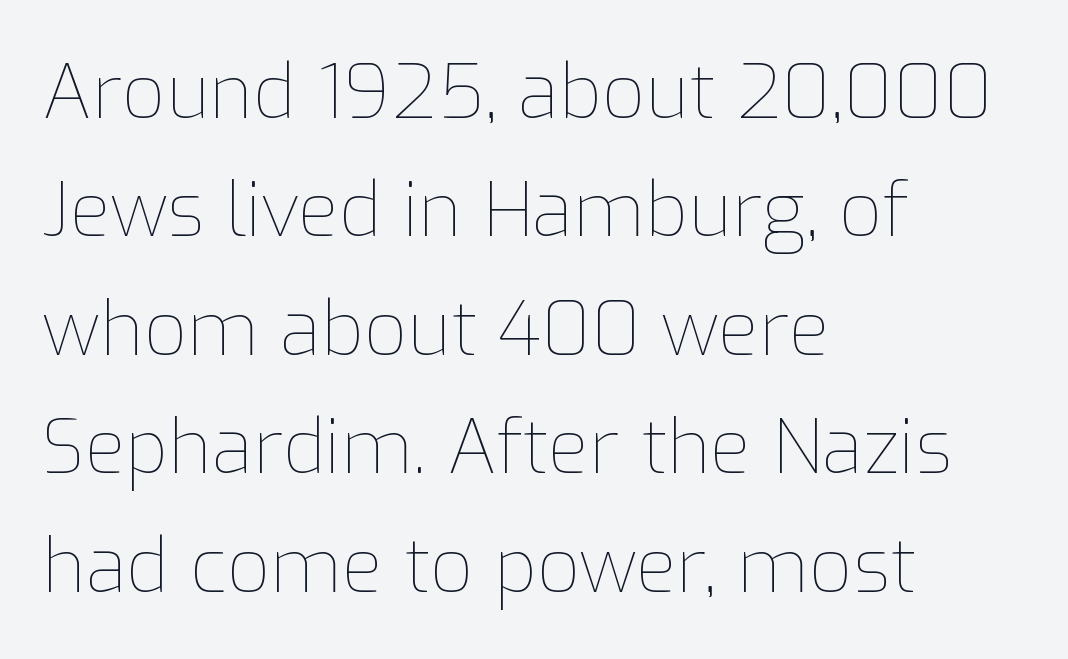
Line spacing here is normal. Lines of text with bare space underneath. A typesetter would call this zero additional tracking. The rendering uses natural spacing where letterforms have individual widths.
